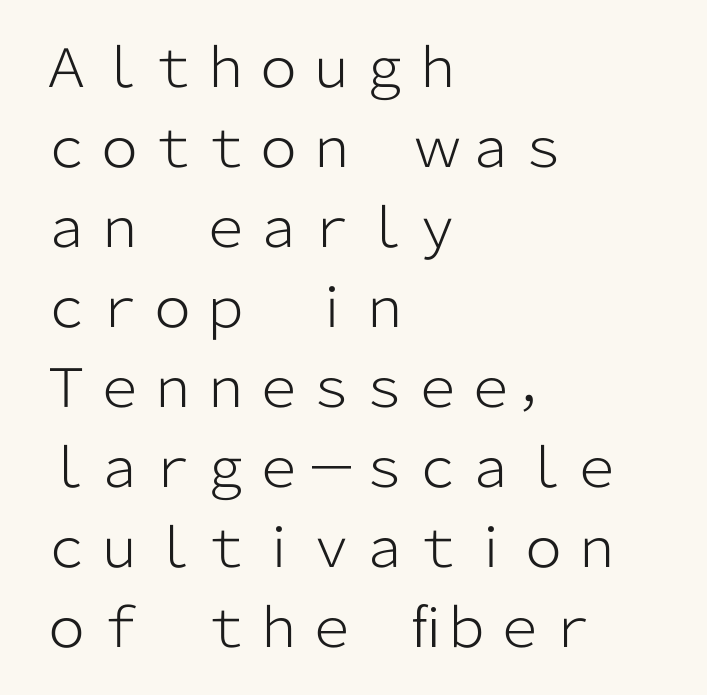
{"serif": "no", "italic": "no", "bold": "no", "weight": "light", "width": "normal", "stroke_contrast": "low", "x_height": "medium", "monospaced": "no", "underline": "no", "align": "left", "line_spacing": "normal", "line_spacing_ratio": 1.51, "letter_spacing": "normal", "letter_spacing_em": 0.0, "glyph_px": 53}
